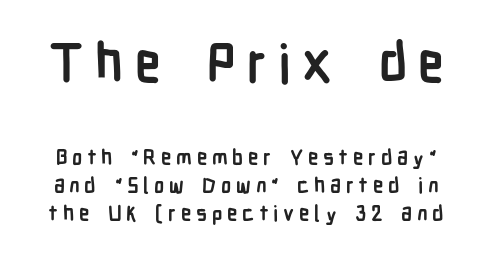
{"serif": "no", "italic": "no", "bold": "yes", "weight": "semibold", "width": "condensed", "stroke_contrast": "low", "x_height": "medium", "monospaced": "no", "underline": "no", "line_spacing": "normal", "line_spacing_ratio": 1.32, "letter_spacing": "wide", "letter_spacing_em": 0.22, "larger_block": "first", "size_ratio": 2.48, "glyph_px": 52}
